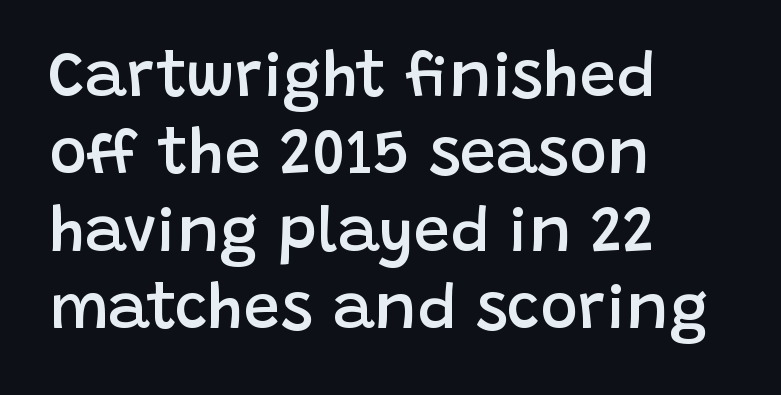
The image shows 64 px semibold sans-serif type, upright; set left-aligned, line spacing 1.21x, normal letter spacing, not underlined; low stroke contrast and a large x-height.
